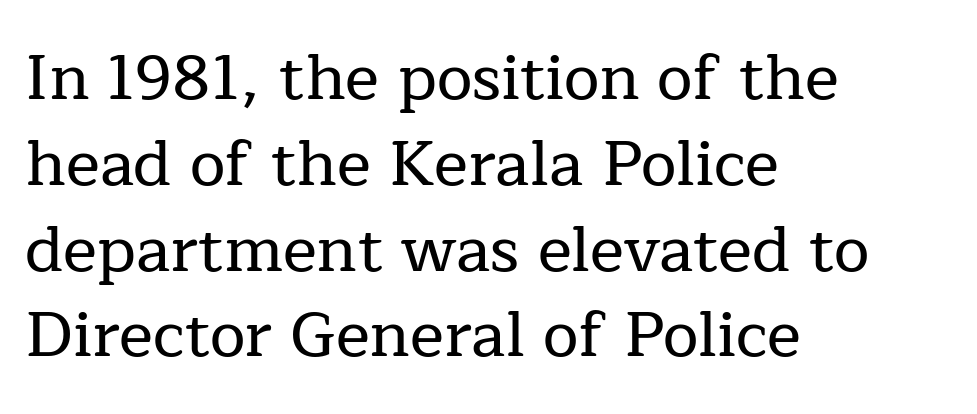
Q: Is the text italic (slanted)? A: No, it is upright.
Q: Is the typeface a serif or a sans-serif typeface? A: Serif.
Q: Is the text underlined? A: No.
Q: How is the paragraph aligned? A: Left-aligned.
Q: Is the spacing between letters normal or unusually wide? A: Normal.
Q: Is the spacing between lines tight, normal or loose? A: Normal.
Q: Width (condensed, normal, or wide)? A: Normal.
Q: Stroke contrast? A: Low.
Q: x-height? A: Medium.
Q: Monospaced? A: No.
